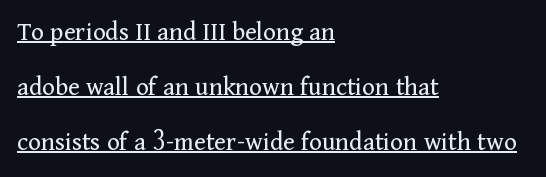
In CSS terms this would be text-align: left. This is roman type, the default non-slanted kind. Each new line begins a long way beneath the previous one. Does extra space separate the letters? No, they use regular spacing.
